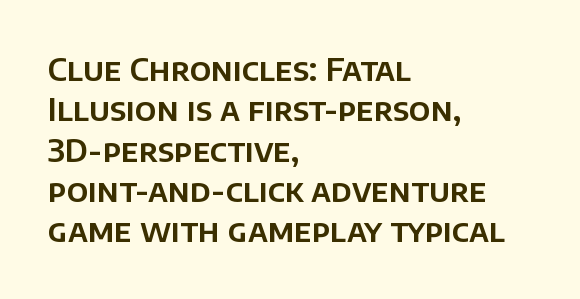
Characters remain perfectly vertical along every line. The characters display no serif detailing; their extremities are plain. Every row of glyphs begins at an identical x-position on the left. The letters advance in unequal steps, a hallmark of proportional type. How are the letters spaced? Ordinarily, with no added tracking.
